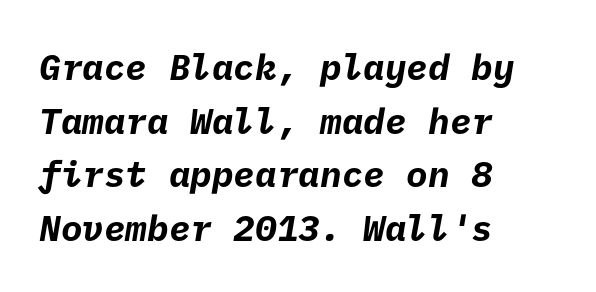
Q: Is the text bold? A: Yes.
Q: Is the typeface a serif or a sans-serif typeface? A: Sans-serif.
Q: Is the text underlined? A: No.
Q: How is the paragraph aligned? A: Left-aligned.
Q: Is the spacing between letters normal or unusually wide? A: Normal.
Q: Is the spacing between lines tight, normal or loose? A: Normal.
Q: Width (condensed, normal, or wide)? A: Normal.
Q: Stroke contrast? A: Low.
Q: x-height? A: Medium.
